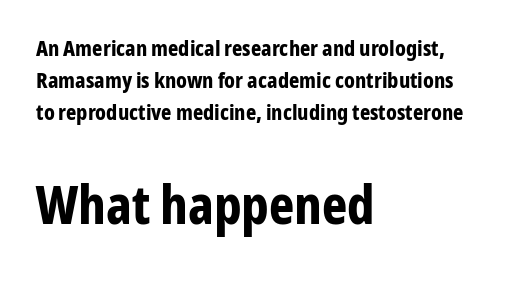
Q: Is the text bold? A: Yes.
Q: Is the text italic (slanted)? A: No, it is upright.
Q: Is the typeface a serif or a sans-serif typeface? A: Sans-serif.
Q: Is the text underlined? A: No.
Q: How is the paragraph aligned? A: Left-aligned.
Q: Is the spacing between letters normal or unusually wide? A: Normal.
Q: Is the spacing between lines tight, normal or loose? A: Normal.
Q: Which block of text is set in a larger size, the first (top) or the second (bottom)? A: The second (bottom) one.
Q: Width (condensed, normal, or wide)? A: Condensed.
Q: Stroke contrast? A: Low.
Q: x-height? A: Medium.
Q: Monospaced? A: No.
